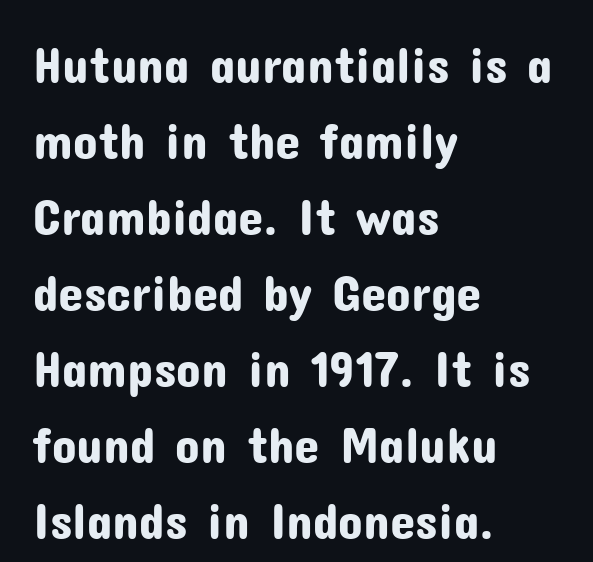
The vertical gap from one line to the next is medium. Nothing unusual about the tracking: characters are spaced as the font intends. The rendering uses natural spacing where letterforms have individual widths. The gap between lines stays unmarked. Regarding serifs, this sample does without them.
